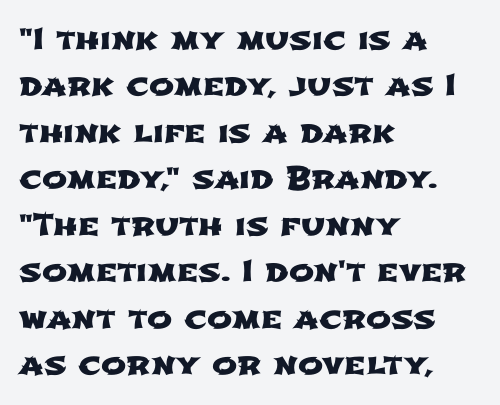
Q: Is the typeface a serif or a sans-serif typeface? A: Sans-serif.
Q: Is the text underlined? A: No.
Q: How is the paragraph aligned? A: Left-aligned.
Q: Is the spacing between letters normal or unusually wide? A: Normal.
Q: Is the spacing between lines tight, normal or loose? A: Normal.
Q: Width (condensed, normal, or wide)? A: Wide.
Q: Stroke contrast? A: Low.
Q: x-height? A: Medium.
Q: Monospaced? A: No.
